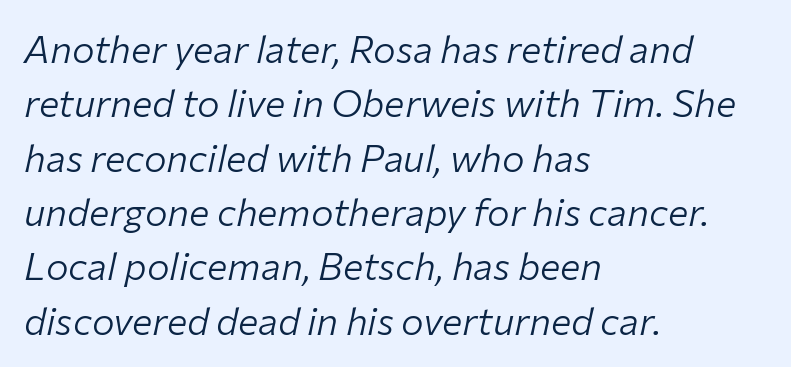
{"italic": "yes", "lean": "right", "slant_degrees": 12, "bold": "no", "weight": "light", "width": "normal", "stroke_contrast": "low", "x_height": "medium", "monospaced": "no", "underline": "no", "align": "left", "line_spacing": "normal", "line_spacing_ratio": 1.43, "letter_spacing": "normal", "letter_spacing_em": 0.0, "glyph_px": 38}
